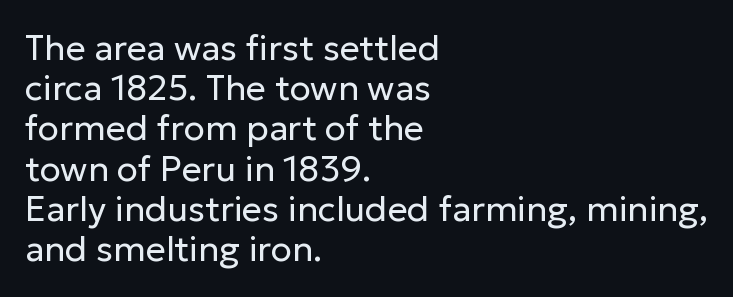
The image shows 35 px regular-weight sans-serif type, upright; set left-aligned, tight line spacing (1.15x), normal letter spacing, not underlined; low stroke contrast and a medium x-height.
